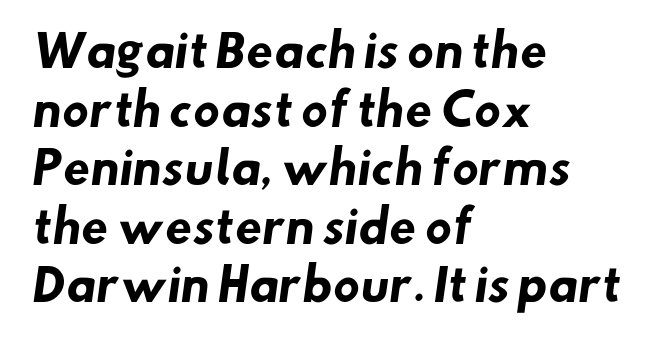
Q: Is the text bold? A: Yes.
Q: Is the typeface a serif or a sans-serif typeface? A: Sans-serif.
Q: Is the text underlined? A: No.
Q: How is the paragraph aligned? A: Left-aligned.
Q: Is the spacing between letters normal or unusually wide? A: Normal.
Q: Is the spacing between lines tight, normal or loose? A: Normal.
Q: Width (condensed, normal, or wide)? A: Normal.
Q: Stroke contrast? A: Low.
Q: x-height? A: Small.
Q: Monospaced? A: No.
